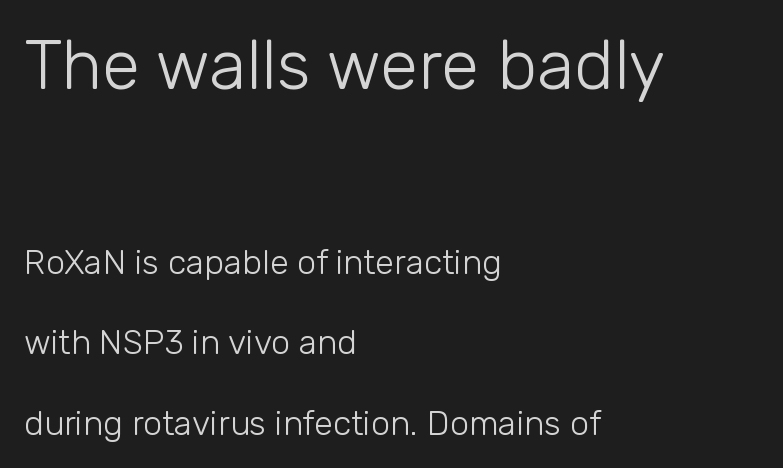
The designer dialed line spacing up above the default. Bigger letters appear in the top chunk; the bottom chunk is reduced. The gaps between neighbouring characters are ordinary and unremarkable. This sample is left-justified, so line endings fall wherever the words run out.
